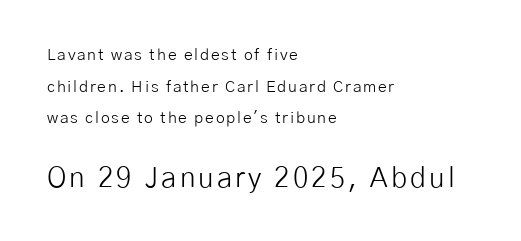
Q: Is the text bold? A: No.
Q: Is the text italic (slanted)? A: No, it is upright.
Q: Is the typeface a serif or a sans-serif typeface? A: Sans-serif.
Q: Is the text underlined? A: No.
Q: How is the paragraph aligned? A: Left-aligned.
Q: Is the spacing between lines tight, normal or loose? A: Loose.
Q: Which block of text is set in a larger size, the first (top) or the second (bottom)? A: The second (bottom) one.
Q: Width (condensed, normal, or wide)? A: Normal.
Q: Stroke contrast? A: Low.
Q: x-height? A: Medium.
Q: Monospaced? A: No.
